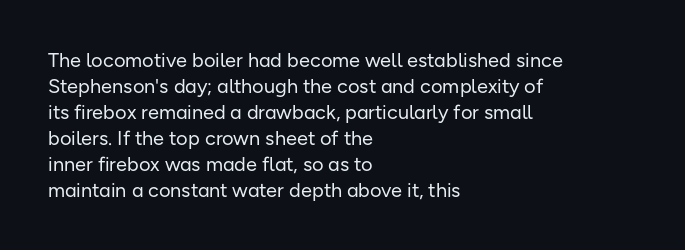
Q: Is the text bold? A: No.
Q: Is the text italic (slanted)? A: No, it is upright.
Q: Is the text underlined? A: No.
Q: How is the paragraph aligned? A: Left-aligned.
Q: Is the spacing between letters normal or unusually wide? A: Normal.
Q: Is the spacing between lines tight, normal or loose? A: Normal.
